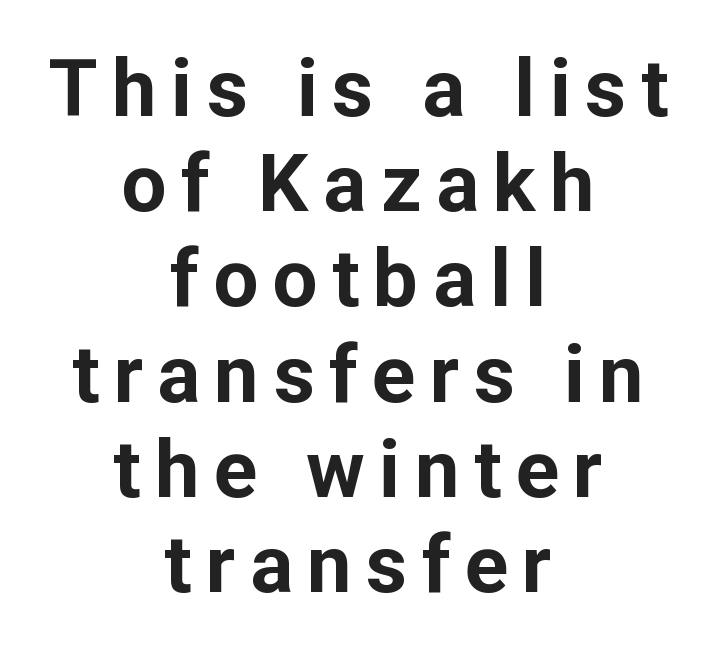
The image shows 80 px bold sans-serif type, upright; set centered, line spacing 1.19x, not underlined; low stroke contrast and a medium x-height.
